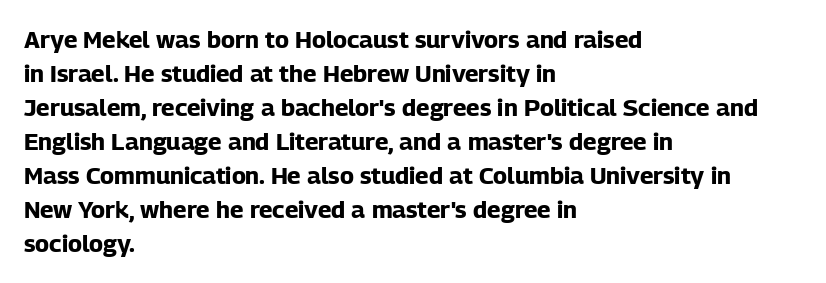
Q: Is the text bold? A: Yes.
Q: Is the text italic (slanted)? A: No, it is upright.
Q: Is the text underlined? A: No.
Q: How is the paragraph aligned? A: Left-aligned.
Q: Is the spacing between letters normal or unusually wide? A: Normal.
Q: Is the spacing between lines tight, normal or loose? A: Normal.
